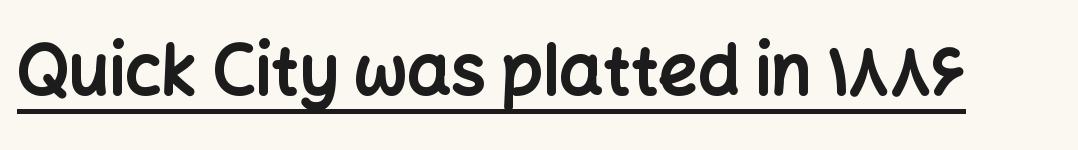
Weight: bold. Every word sits above its own underline. Italic: no, the glyphs are upright roman. The letters advance in unequal steps, a hallmark of proportional type. Is this a sans? Yes — the strokes have no serifs. The line texture is even and compact thanks to regular tracking.
